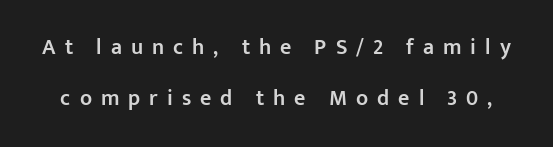
The image shows 22 px text type, upright; set loose line spacing (2.33x), unusually wide letter spacing (+0.41 em), not underlined.
